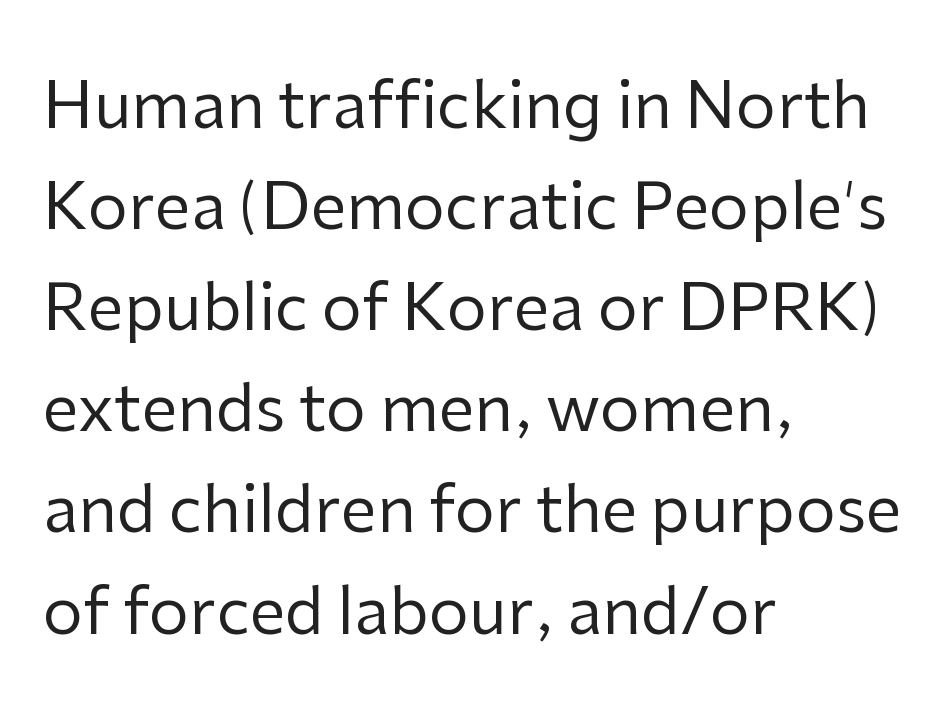
Q: Is the text bold? A: No.
Q: Is the text italic (slanted)? A: No, it is upright.
Q: Is the typeface a serif or a sans-serif typeface? A: Sans-serif.
Q: Is the text underlined? A: No.
Q: How is the paragraph aligned? A: Left-aligned.
Q: Is the spacing between letters normal or unusually wide? A: Normal.
Q: Is the spacing between lines tight, normal or loose? A: Normal.
Q: Width (condensed, normal, or wide)? A: Normal.
Q: Stroke contrast? A: Low.
Q: x-height? A: Medium.
Q: Monospaced? A: No.
